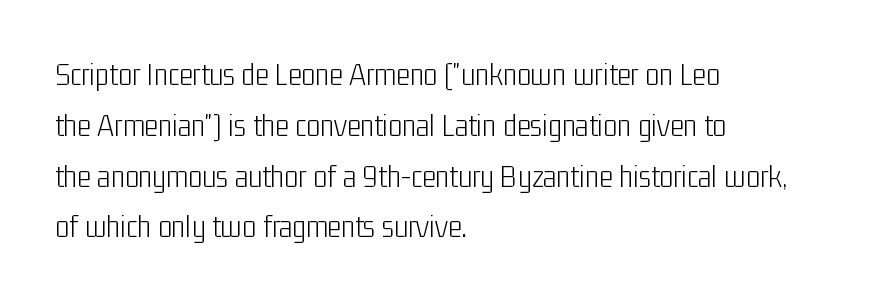
Posture: upright roman. Looks like regular typesetting: each glyph gets only the width it needs. The paragraph has a hard left edge and a soft right edge. A quiet, ordinary-to-light weight characterises the typeface.
